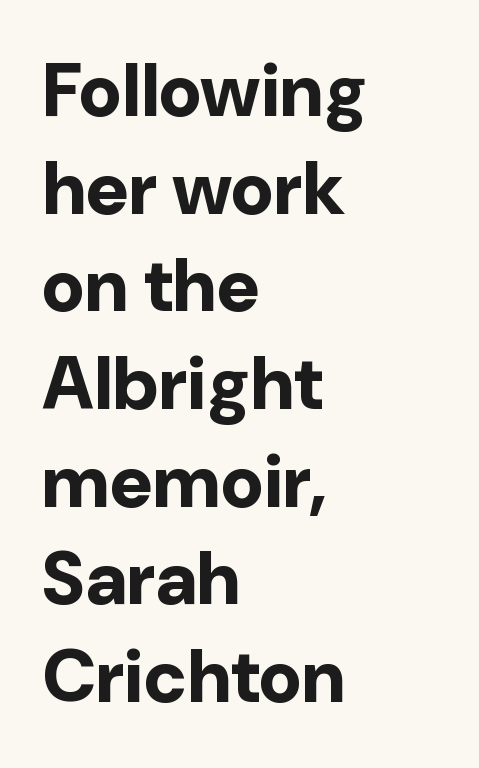
Q: Is the text bold? A: Yes.
Q: Is the text italic (slanted)? A: No, it is upright.
Q: Is the typeface a serif or a sans-serif typeface? A: Sans-serif.
Q: Is the text underlined? A: No.
Q: How is the paragraph aligned? A: Left-aligned.
Q: Is the spacing between letters normal or unusually wide? A: Normal.
Q: Is the spacing between lines tight, normal or loose? A: Normal.
Q: Width (condensed, normal, or wide)? A: Normal.
Q: Stroke contrast? A: Low.
Q: x-height? A: Medium.
Q: Monospaced? A: No.
